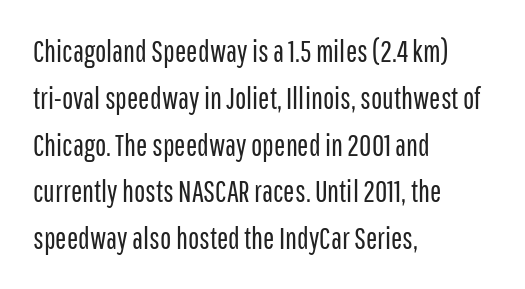
Q: Is the text bold? A: No.
Q: Is the text italic (slanted)? A: No, it is upright.
Q: Is the typeface a serif or a sans-serif typeface? A: Sans-serif.
Q: Is the text underlined? A: No.
Q: How is the paragraph aligned? A: Left-aligned.
Q: Is the spacing between letters normal or unusually wide? A: Normal.
Q: Is the spacing between lines tight, normal or loose? A: Normal.
Q: Width (condensed, normal, or wide)? A: Condensed.
Q: Stroke contrast? A: Low.
Q: x-height? A: Medium.
Q: Monospaced? A: No.
